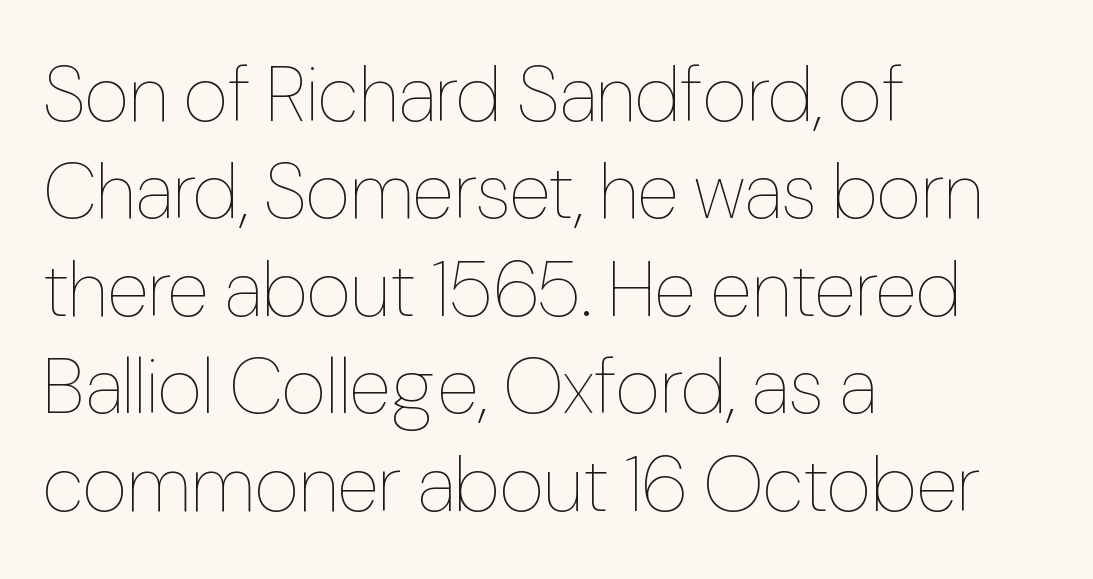
Looks like regular typesetting: each glyph gets only the width it needs. The space between consecutive lines is moderate. This sample uses an upright cut, with every glyph sitting square on the baseline. The face looks like a standard text weight, possibly lighter.
